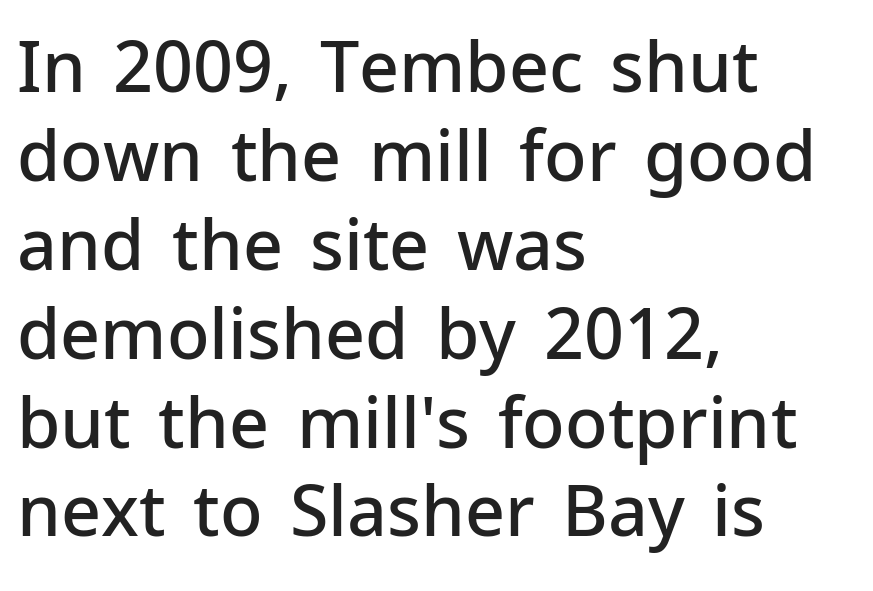
Q: Is the text bold? A: Semi-bold.
Q: Is the text italic (slanted)? A: No, it is upright.
Q: Is the typeface a serif or a sans-serif typeface? A: Sans-serif.
Q: Is the text underlined? A: No.
Q: How is the paragraph aligned? A: Left-aligned.
Q: Is the spacing between letters normal or unusually wide? A: Normal.
Q: Is the spacing between lines tight, normal or loose? A: Normal.
Q: Width (condensed, normal, or wide)? A: Normal.
Q: Stroke contrast? A: Low.
Q: x-height? A: Medium.
Q: Monospaced? A: No.
